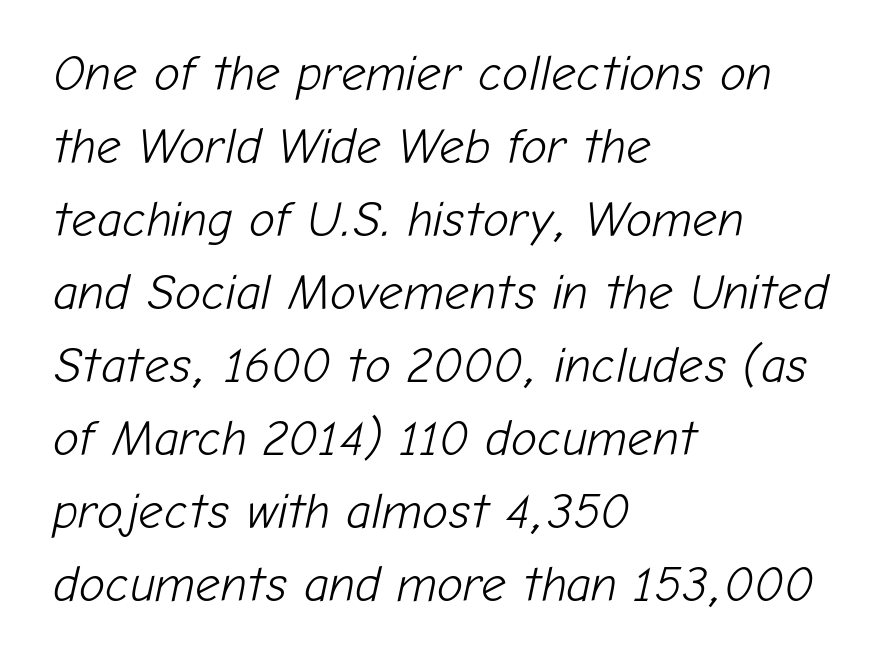
The letters are slanted; this is an italic face. Decoration check: the copy has no underline. This sample is left-justified, so line endings fall wherever the words run out. The gaps between neighbouring characters are ordinary and unremarkable. Stems here are at most as thick as an everyday book face. Students, observe: this is what conventionally led text looks like.
